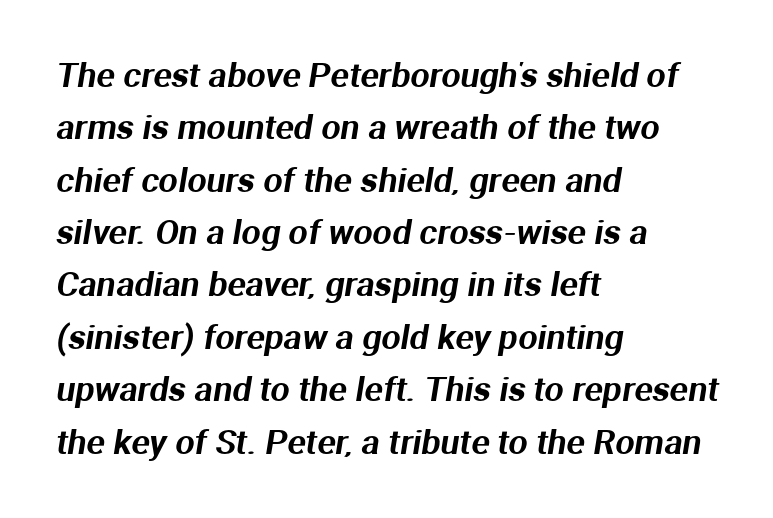
{"serif": "no", "width": "normal", "stroke_contrast": "medium", "x_height": "medium", "monospaced": "no", "underline": "no", "align": "left", "line_spacing": "normal", "line_spacing_ratio": 1.54, "letter_spacing": "normal", "letter_spacing_em": 0.0, "glyph_px": 34}
